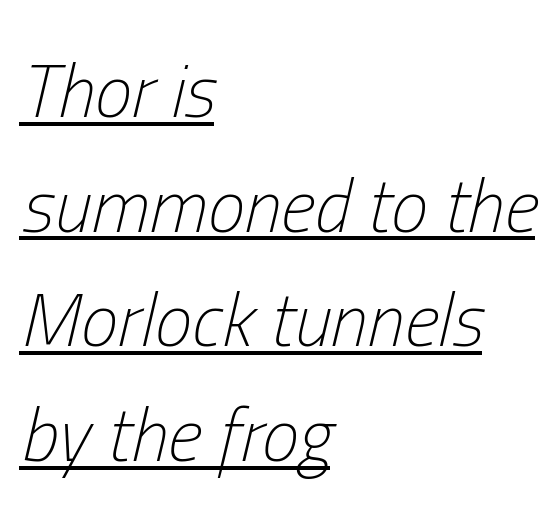
Q: Is the text bold? A: No.
Q: Is the text italic (slanted)? A: Yes, it leans right by about 13 degrees.
Q: Is the text underlined? A: Yes.
Q: How is the paragraph aligned? A: Left-aligned.
Q: Is the spacing between letters normal or unusually wide? A: Normal.
Q: Is the spacing between lines tight, normal or loose? A: Normal.
Q: Width (condensed, normal, or wide)? A: Condensed.
Q: Stroke contrast? A: Low.
Q: x-height? A: Medium.
Q: Monospaced? A: No.
